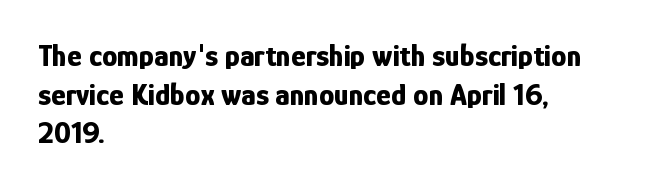
Q: Is the text bold? A: Yes.
Q: Is the text italic (slanted)? A: No, it is upright.
Q: Is the typeface a serif or a sans-serif typeface? A: Sans-serif.
Q: Is the text underlined? A: No.
Q: How is the paragraph aligned? A: Left-aligned.
Q: Is the spacing between letters normal or unusually wide? A: Normal.
Q: Is the spacing between lines tight, normal or loose? A: Normal.
Q: Width (condensed, normal, or wide)? A: Condensed.
Q: Stroke contrast? A: Low.
Q: x-height? A: Medium.
Q: Monospaced? A: No.
